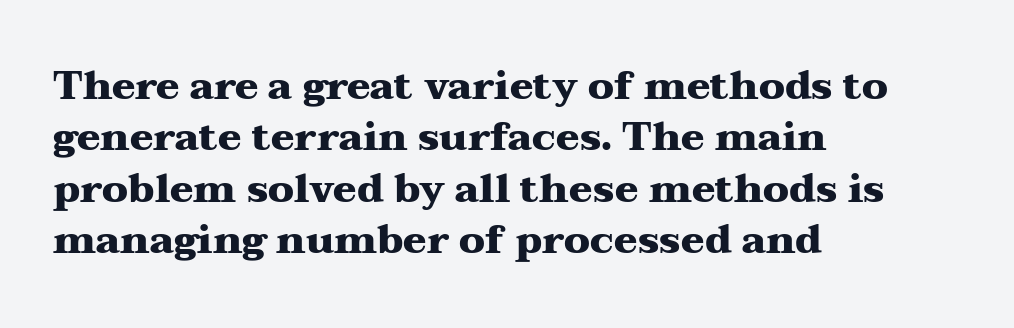
The image shows 39 px heavy, wide serif type, upright; set left-aligned, normal line spacing (1.32x), normal letter spacing, not underlined; medium stroke contrast and a medium x-height.
